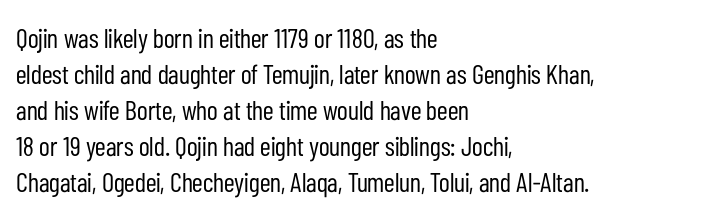
Q: Is the text bold? A: No.
Q: Is the text italic (slanted)? A: No, it is upright.
Q: Is the text underlined? A: No.
Q: How is the paragraph aligned? A: Left-aligned.
Q: Is the spacing between letters normal or unusually wide? A: Normal.
Q: Is the spacing between lines tight, normal or loose? A: Normal.
